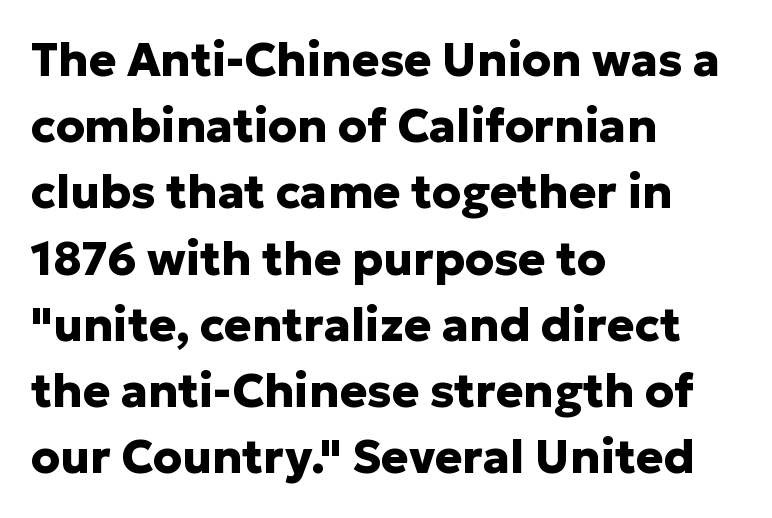
This rendering uses left alignment, leaving the right contour irregular. Check under the words: just untouched page. Check where the strokes stop: nothing finishes them off — pure sans. Looks like regular typesetting: each glyph gets only the width it needs.
